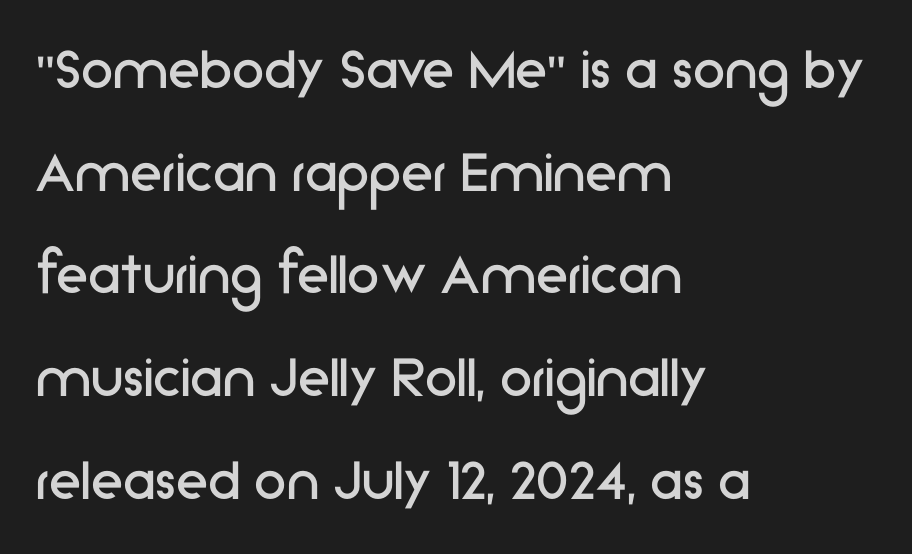
Descenders are the only things crossing below the line. A typesetter would call this proportional, since set widths differ per character. The typesetter chose a ragged-right arrangement here. To sum up the face: it is a sans, with no serifs.
